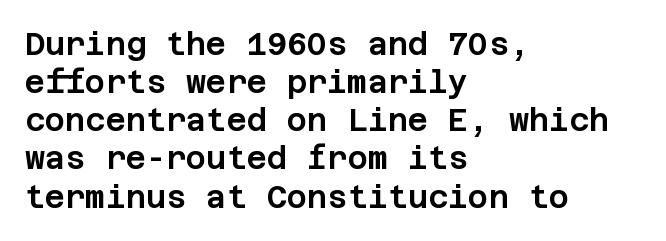
{"serif": "no", "italic": "no", "width": "normal", "stroke_contrast": "low", "x_height": "large", "underline": "no", "align": "left", "line_spacing_ratio": 1.23, "letter_spacing": "normal", "letter_spacing_em": 0.0, "glyph_px": 31}
